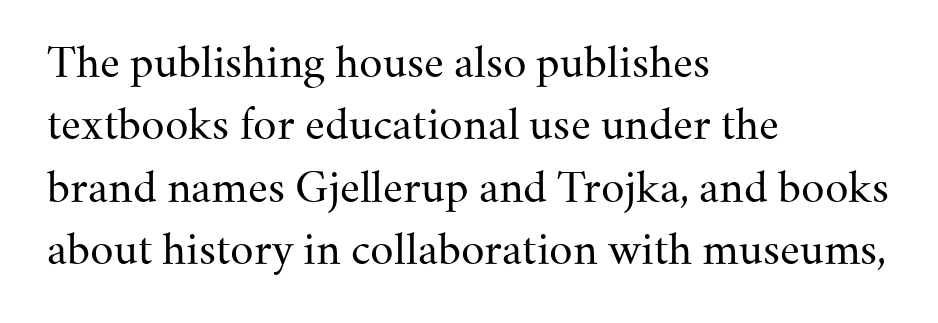
{"serif": "yes", "italic": "no", "bold": "no", "weight": "regular", "width": "normal", "stroke_contrast": "medium", "x_height": "small", "monospaced": "no", "underline": "no", "align": "left", "line_spacing": "normal", "line_spacing_ratio": 1.52, "letter_spacing": "normal", "letter_spacing_em": 0.0, "glyph_px": 41}
